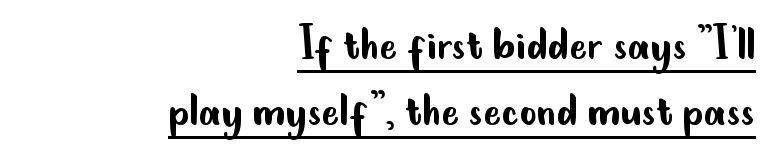
Q: Is the text bold? A: No.
Q: Is the text italic (slanted)? A: No, it is upright.
Q: Is the typeface a serif or a sans-serif typeface? A: Sans-serif.
Q: Is the text underlined? A: Yes.
Q: How is the paragraph aligned? A: Right-aligned.
Q: Is the spacing between letters normal or unusually wide? A: Normal.
Q: Is the spacing between lines tight, normal or loose? A: Normal.
Q: Width (condensed, normal, or wide)? A: Condensed.
Q: Stroke contrast? A: Low.
Q: x-height? A: Small.
Q: Monospaced? A: No.
